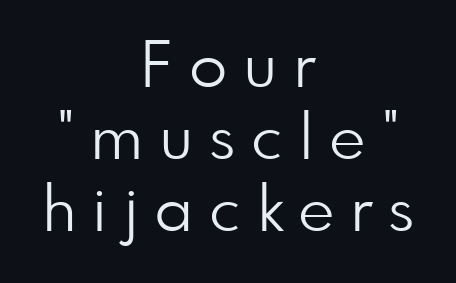
{"serif": "no", "italic": "no", "bold": "no", "weight": "light", "width": "normal", "stroke_contrast": "low", "x_height": "small", "monospaced": "no", "underline": "no", "align": "center", "line_spacing": "tight", "line_spacing_ratio": 1.14, "letter_spacing": "wide", "letter_spacing_em": 0.25, "glyph_px": 63}
